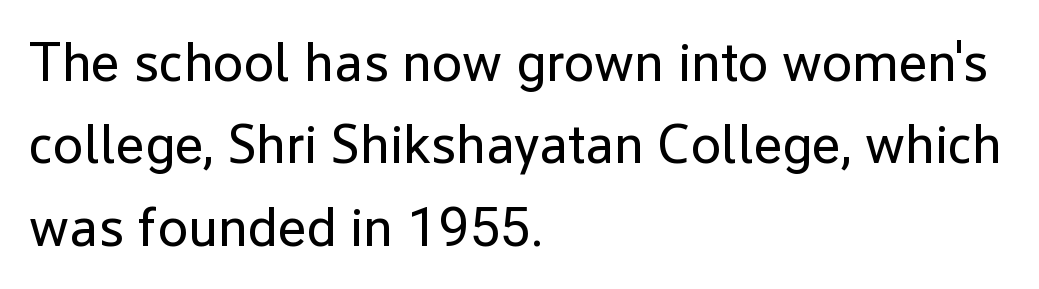
Q: Is the text bold? A: No.
Q: Is the text italic (slanted)? A: No, it is upright.
Q: Is the typeface a serif or a sans-serif typeface? A: Sans-serif.
Q: Is the text underlined? A: No.
Q: How is the paragraph aligned? A: Left-aligned.
Q: Is the spacing between letters normal or unusually wide? A: Normal.
Q: Is the spacing between lines tight, normal or loose? A: Normal.
Q: Width (condensed, normal, or wide)? A: Normal.
Q: Stroke contrast? A: Low.
Q: x-height? A: Medium.
Q: Monospaced? A: No.
